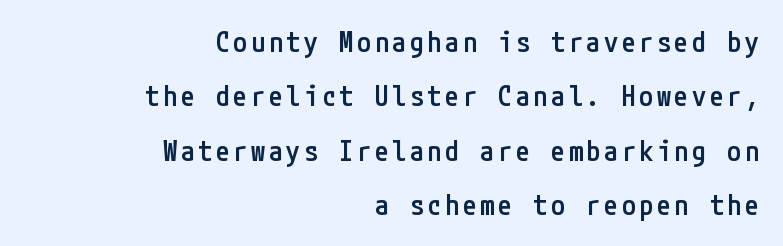
{"serif": "no", "italic": "no", "bold": "semi", "weight": "semibold", "width": "condensed", "stroke_contrast": "low", "x_height": "medium", "underline": "no", "align": "right", "line_spacing": "loose", "line_spacing_ratio": 1.94, "glyph_px": 28}
